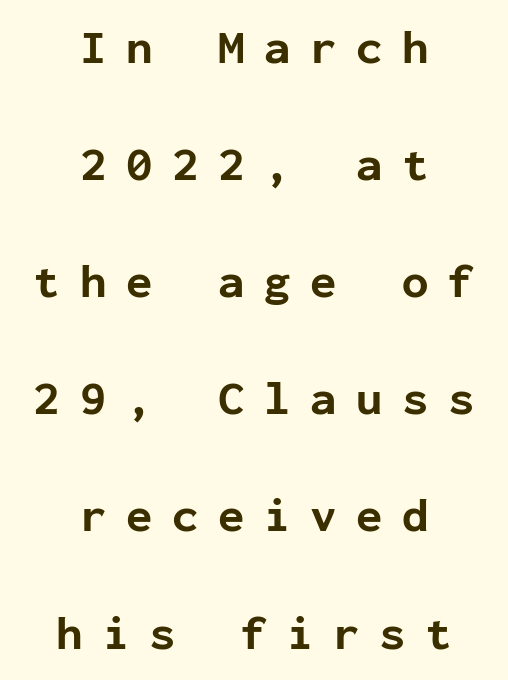
Descenders are the only things crossing below the line. The letters are bold, with thick, heavy strokes. Horizontally, the lines are justified to the midpoint only. Upright lettering throughout.
